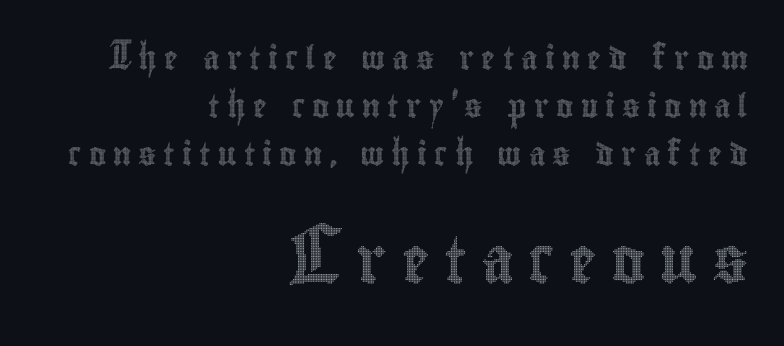
{"italic": "no", "width": "condensed", "x_height": "small", "monospaced": "no", "underline": "no", "align": "right", "line_spacing": "loose", "line_spacing_ratio": 2.08, "letter_spacing": "wide", "letter_spacing_em": 0.31, "larger_block": "second", "size_ratio": 2.0, "glyph_px": 46}
